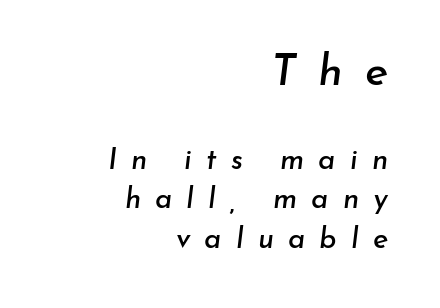
A student would call this right alignment; a typographer would say flush right, rag left. Here the glyphs are tracked loosely, breaking word shapes into spaced letters. Whoever set this made the first block the dominant, larger element. Note the varied advance widths — an 'i' is clearly narrower than an 'm'. Honestly, the row spacing looks completely unremarkable. Words float on clear page, feet unadorned.
